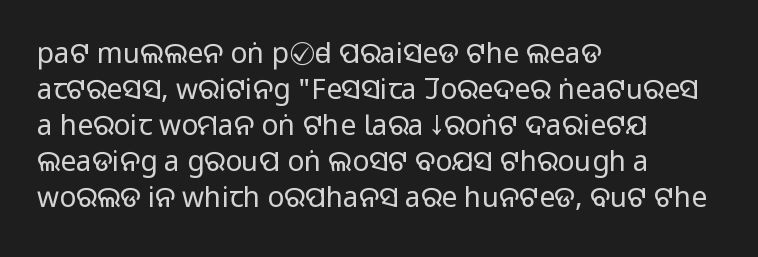
{"serif": "no", "italic": "no", "bold": "no", "weight": "regular", "width": "normal", "stroke_contrast": "low", "x_height": "large", "monospaced": "no", "underline": "no", "align": "left", "line_spacing": "normal", "line_spacing_ratio": 1.29, "letter_spacing": "normal", "letter_spacing_em": 0.0, "glyph_px": 28}
